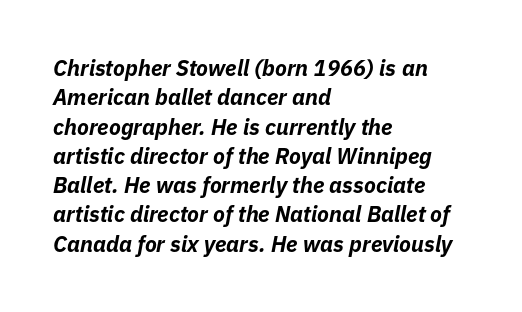
If you measured baseline to baseline, you'd find a middling distance. Looking at the ascenders, they clearly lean. The rendering keeps characters at their native spacing. Words float on clear page, feet unadorned. Typographic density is high because the face is bold. The rag falls on the right side of this text block.
